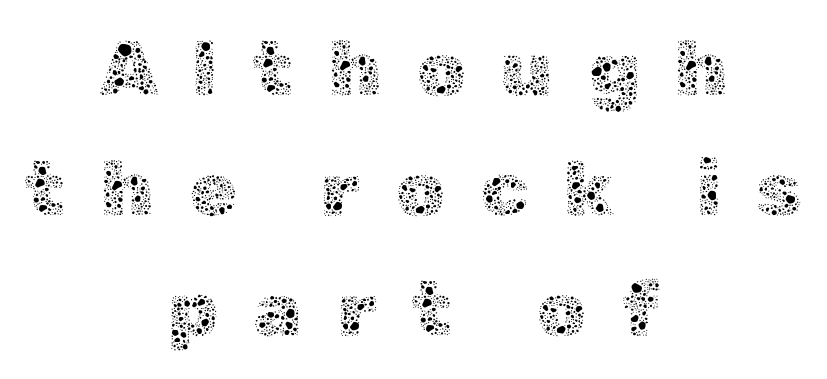
The face used here is proportionally spaced, like ordinary book or web type. Every character sits straight up, as roman type does. The specimen omits any rule beneath the text block's lines. Think standard paragraph weight, or any step lighter than that.
